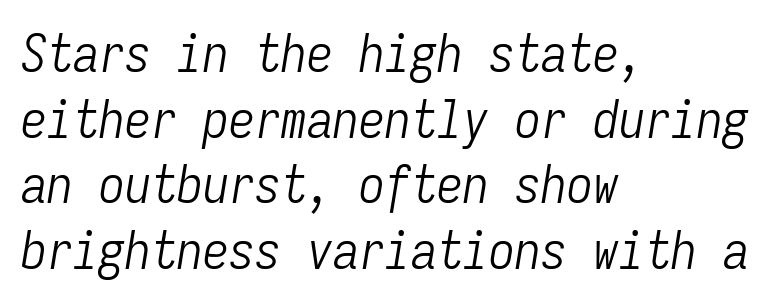
The image shows 52 px light, condensed type, italic (leaning right), monospaced; set left-aligned, normal line spacing (1.26x), normal letter spacing, not underlined; low stroke contrast and a medium x-height.
